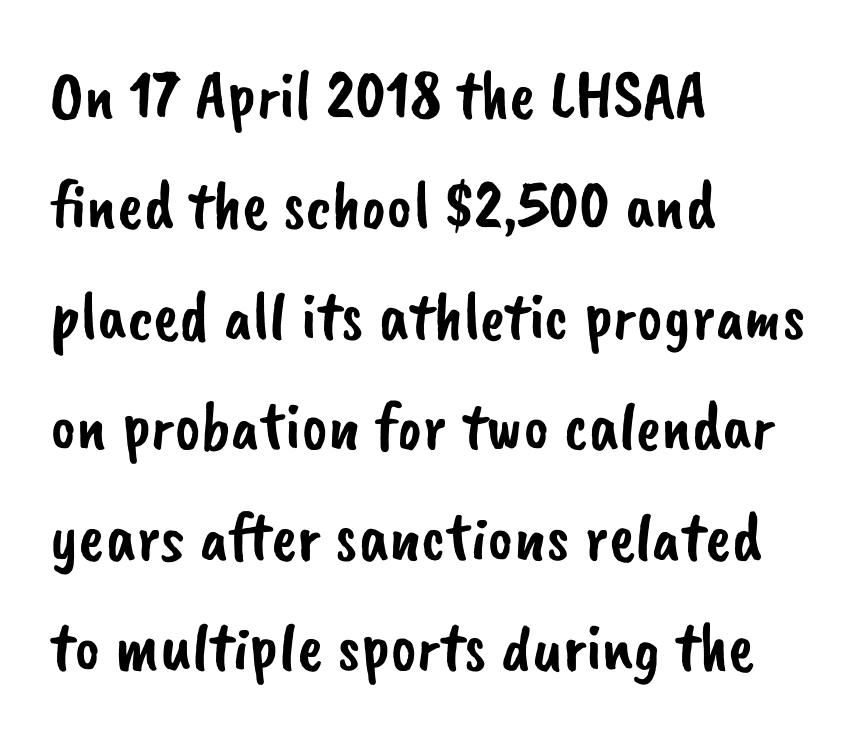
{"serif": "no", "width": "normal", "stroke_contrast": "low", "x_height": "small", "monospaced": "no", "underline": "no", "align": "left", "line_spacing": "normal", "line_spacing_ratio": 1.6, "letter_spacing": "normal", "letter_spacing_em": 0.0, "glyph_px": 69}
